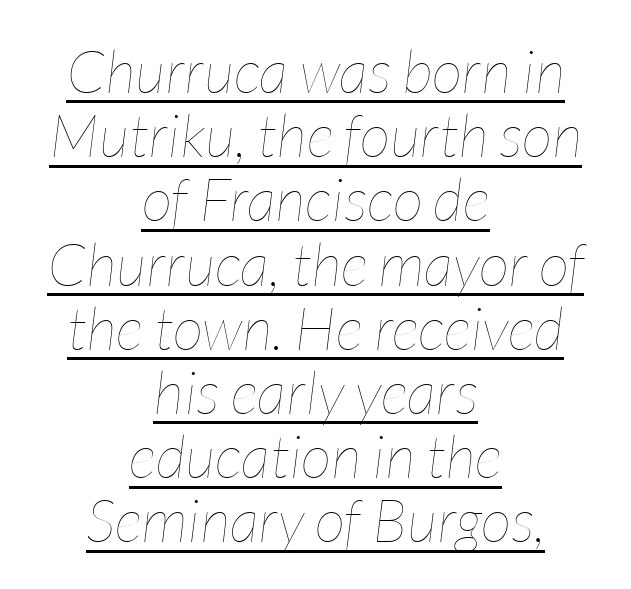
Q: Is the text bold? A: No.
Q: Is the text italic (slanted)? A: Yes, it leans right by about 7 degrees.
Q: Is the text underlined? A: Yes.
Q: How is the paragraph aligned? A: Centered.
Q: Is the spacing between letters normal or unusually wide? A: Normal.
Q: Is the spacing between lines tight, normal or loose? A: Tight.
Q: Width (condensed, normal, or wide)? A: Condensed.
Q: Stroke contrast? A: Low.
Q: x-height? A: Medium.
Q: Monospaced? A: No.
